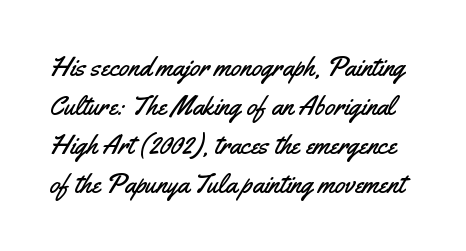
The specimen omits any rule beneath the text block's lines. Characters follow at the spacing the type designer built in. Quick note: interline space is typical.
